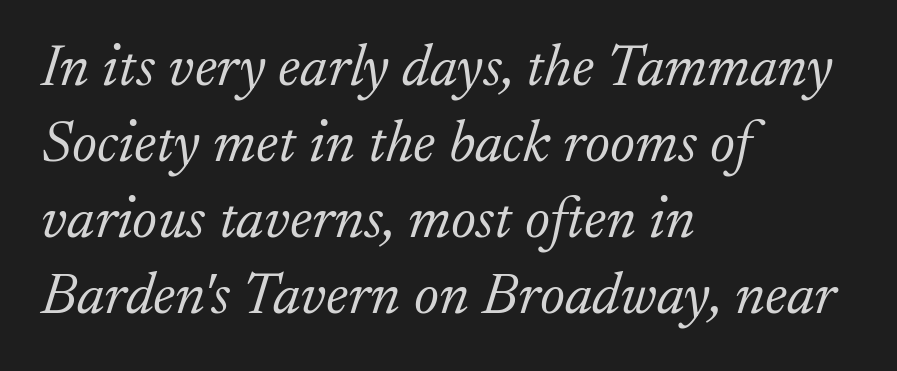
Q: Is the text bold? A: No.
Q: Is the text italic (slanted)? A: Yes, it leans right by about 17 degrees.
Q: Is the typeface a serif or a sans-serif typeface? A: Serif.
Q: Is the text underlined? A: No.
Q: How is the paragraph aligned? A: Left-aligned.
Q: Is the spacing between letters normal or unusually wide? A: Normal.
Q: Is the spacing between lines tight, normal or loose? A: Normal.
Q: Width (condensed, normal, or wide)? A: Normal.
Q: Stroke contrast? A: Low.
Q: x-height? A: Small.
Q: Monospaced? A: No.
